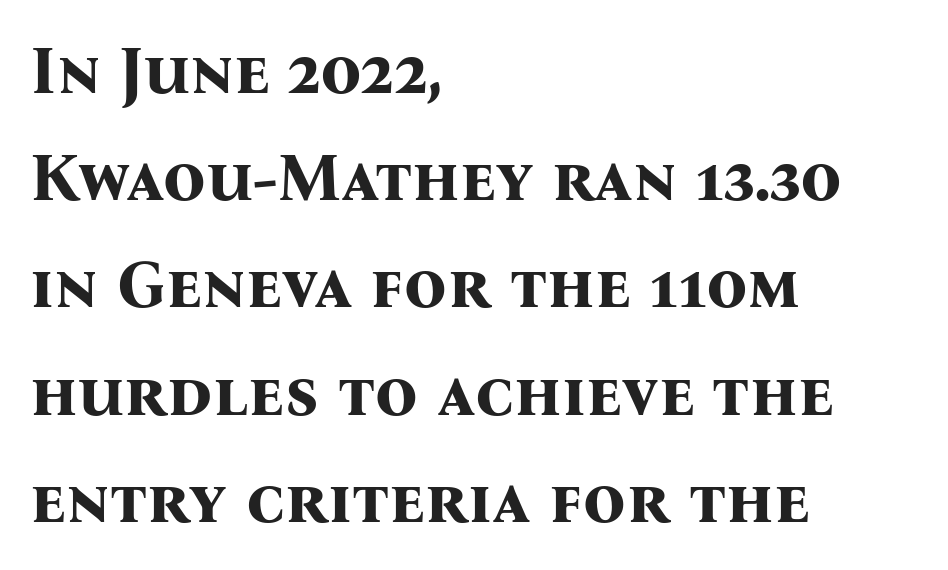
The face used here has the dense, thick strokes of a bold. Descenders are the only things crossing below the line. The letters advance in unequal steps, a hallmark of proportional type. These lines are composed in type with serifs. The text block is weighted toward the left margin, trailing off unevenly rightward. Students, note that the glyphs here touch the page at normal intervals.
